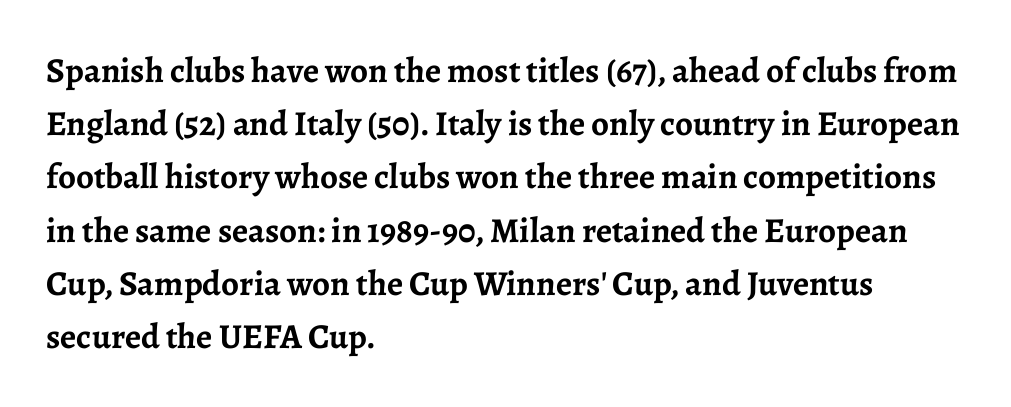
Q: Is the text bold? A: Yes.
Q: Is the text italic (slanted)? A: No, it is upright.
Q: Is the typeface a serif or a sans-serif typeface? A: Serif.
Q: Is the text underlined? A: No.
Q: How is the paragraph aligned? A: Left-aligned.
Q: Is the spacing between letters normal or unusually wide? A: Normal.
Q: Is the spacing between lines tight, normal or loose? A: Normal.
Q: Width (condensed, normal, or wide)? A: Normal.
Q: Stroke contrast? A: Low.
Q: x-height? A: Medium.
Q: Monospaced? A: No.
